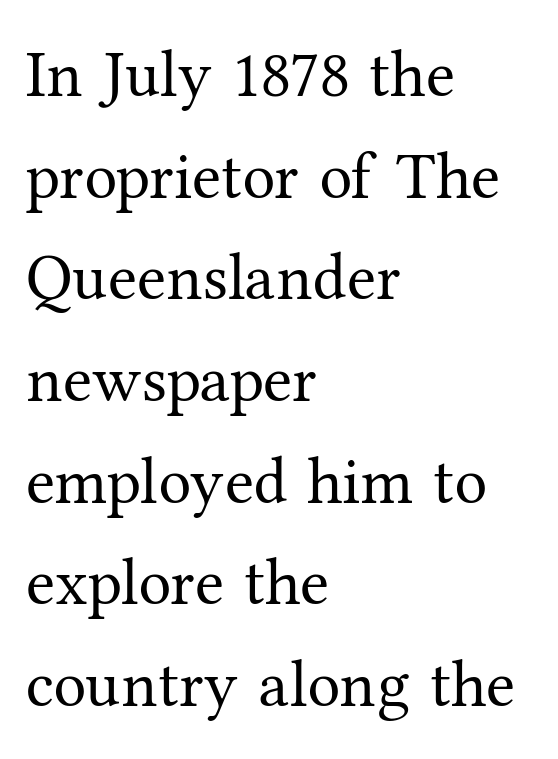
The weight tops out at a normal text grade. The letters carry serifs — small finishing strokes at the ends of their stems. The vertical gap from one line to the next is medium. You could not count columns in this text — the font is proportionally spaced.
